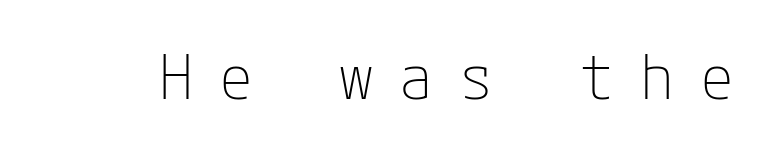
Underline: absent. Tall strokes in this sample are plumb rather than angled. In terms of letterform style, serifs are entirely absent. The font sits on the lighter half of the weight spectrum, regular included. This rendering widens character spacing well past its baseline value.
